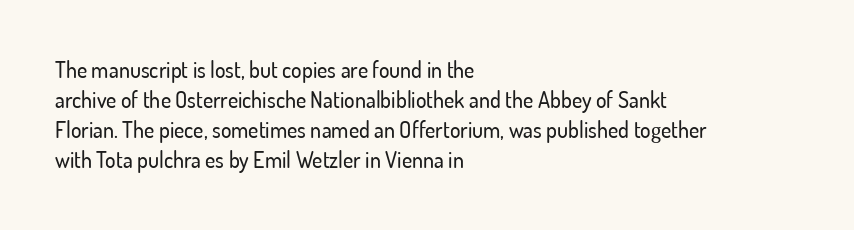
The image shows 22 px text type, upright; set left-aligned, normal line spacing (1.37x), normal letter spacing, not underlined.
